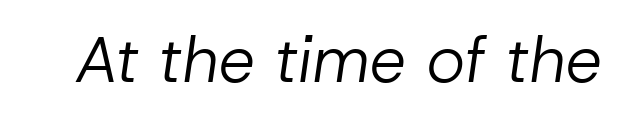
In terms of posture, this sample is oblique. The typesetting does not lean heavy: it is not bold. The line texture is even and compact thanks to regular tracking. Type without underlining. Think of a printed novel: that variable character pitch is what you see here.
